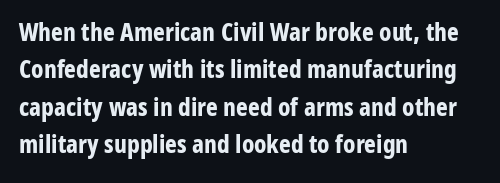
The image shows 25 px bold type, upright; set left-aligned, normal line spacing (1.5x), normal letter spacing, not underlined.
